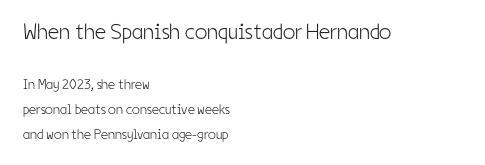
Descenders hang freely into open space. The line texture is even and compact thanks to regular tracking. Which margin do the lines hug? The left one — the right edge is uneven. Think standard paragraph weight, or any step lighter than that. The font's upright variant was chosen for this text. Whoever set this made the first block the dominant, larger element.
